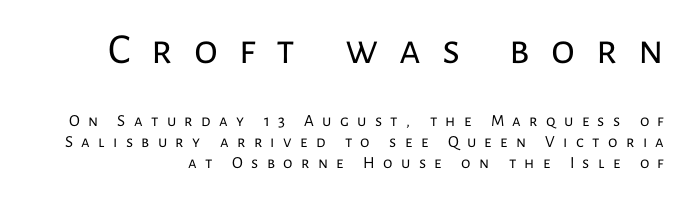
{"serif": "no", "italic": "no", "bold": "no", "weight": "regular", "width": "normal", "stroke_contrast": "low", "x_height": "medium", "monospaced": "no", "underline": "no", "line_spacing_ratio": 1.21, "letter_spacing": "wide", "letter_spacing_em": 0.49, "larger_block": "first", "size_ratio": 2.53, "glyph_px": 43}
